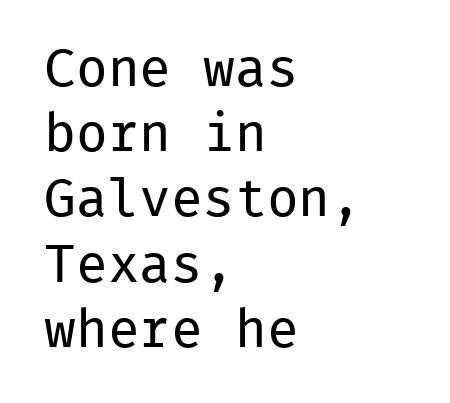
Q: Is the text bold? A: No.
Q: Is the text italic (slanted)? A: No, it is upright.
Q: Is the typeface a serif or a sans-serif typeface? A: Sans-serif.
Q: Is the text underlined? A: No.
Q: How is the paragraph aligned? A: Left-aligned.
Q: Is the spacing between letters normal or unusually wide? A: Normal.
Q: Width (condensed, normal, or wide)? A: Normal.
Q: Stroke contrast? A: Low.
Q: x-height? A: Medium.
Q: Monospaced? A: Yes.
